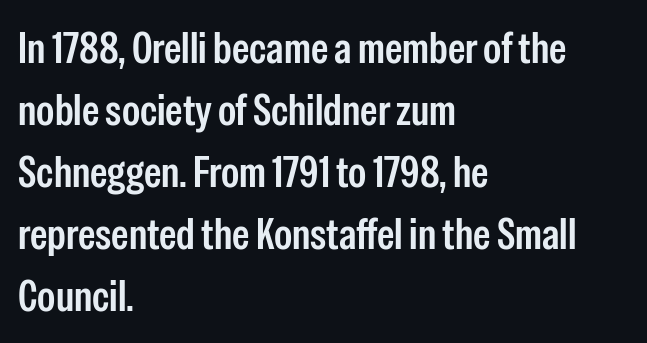
The image shows 44 px condensed sans-serif type, upright; set left-aligned, normal line spacing (1.41x), normal letter spacing, not underlined; low stroke contrast and a medium x-height.
